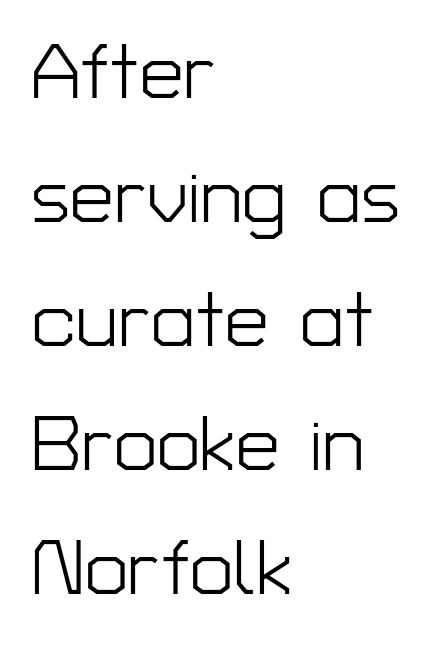
{"serif": "no", "italic": "no", "bold": "no", "weight": "light", "width": "normal", "stroke_contrast": "low", "x_height": "medium", "monospaced": "no", "underline": "no", "align": "left", "line_spacing": "normal", "line_spacing_ratio": 1.59, "letter_spacing": "normal", "letter_spacing_em": 0.0, "glyph_px": 78}
